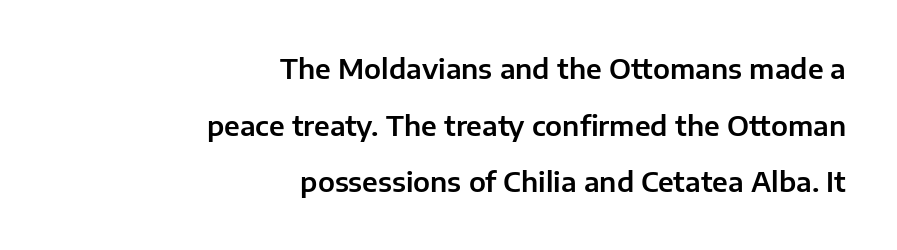
The lines are quadded right. Nobody touched the tracking dial on this one. The space directly below the letters is spotless. Honestly, the rows look like they've been pulled way apart. Does the lettering tilt? It doesn't — this is upright.
